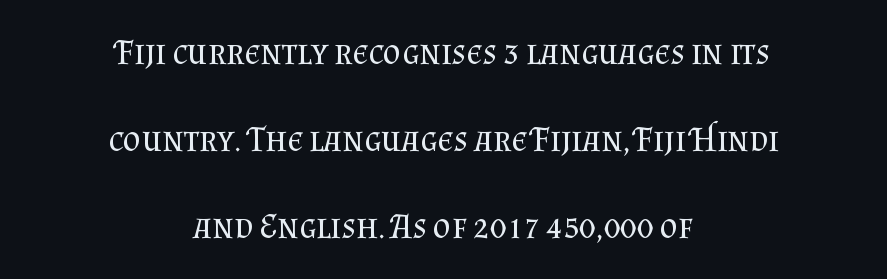
{"serif": "yes", "italic": "no", "bold": "no", "weight": "regular", "width": "normal", "stroke_contrast": "medium", "x_height": "small", "monospaced": "no", "underline": "no", "align": "center", "line_spacing": "loose", "line_spacing_ratio": 2.49, "letter_spacing": "normal", "letter_spacing_em": 0.0, "glyph_px": 35}
